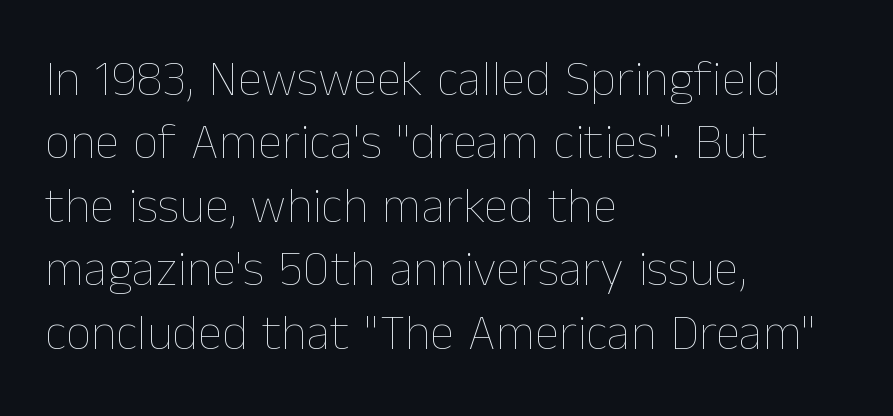
Think standard paragraph weight, or any step lighter than that. The rag falls on the right side of this text block. Descenders hang freely into open space. These lines sit exactly where default settings would place them. The rendering keeps characters at their native spacing. Ordinary non-slanted type is in use.
